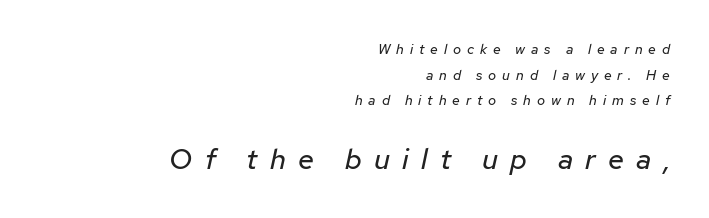
Heft: none added — not bold. The axis of the letterforms is tilted away from vertical. The rag falls on the left side of this text block. Caption: expanded tracking, letters set apart. Just letters on the line, the space beneath them empty.
